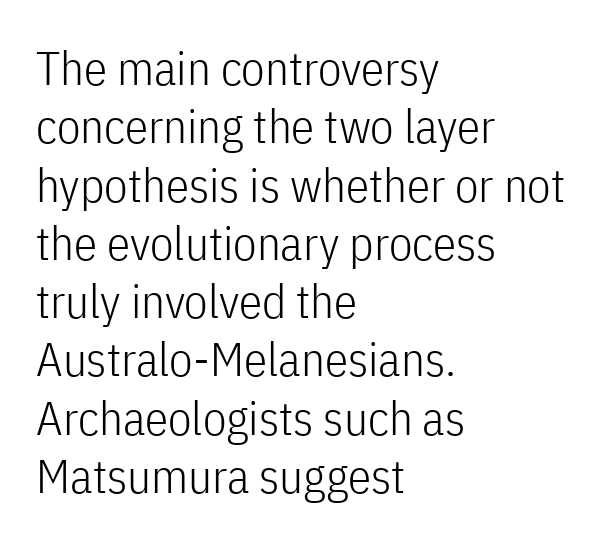
The image shows 47 px light, condensed sans-serif type, upright; set left-aligned, line spacing 1.24x, normal letter spacing, not underlined; low stroke contrast and a medium x-height.
